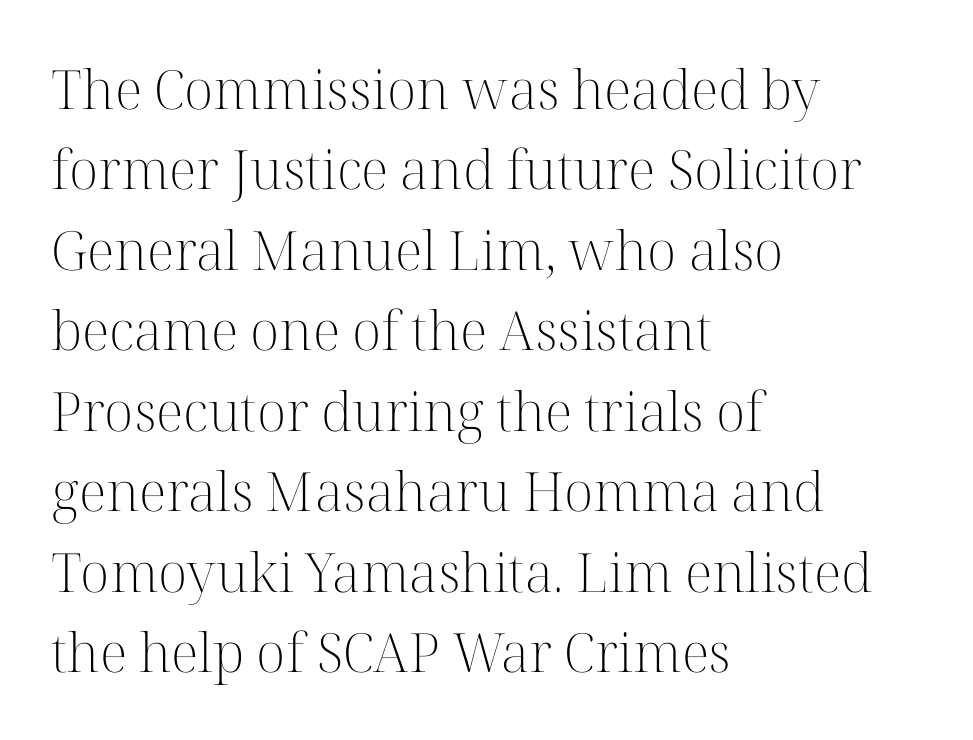
The image shows 54 px light serif type, upright; set left-aligned, normal line spacing (1.49x), normal letter spacing, not underlined; high stroke contrast and a medium x-height.
